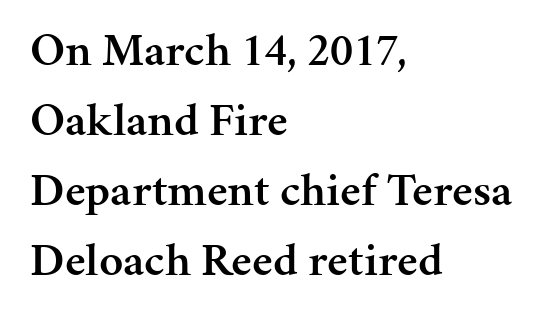
The image shows 47 px semibold serif type, upright; set left-aligned, normal line spacing (1.49x), normal letter spacing, not underlined; medium stroke contrast and a medium x-height.
